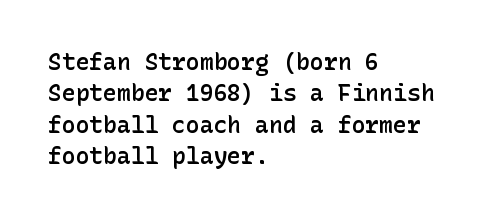
Q: Is the text bold? A: Semi-bold.
Q: Is the text italic (slanted)? A: No, it is upright.
Q: Is the text underlined? A: No.
Q: How is the paragraph aligned? A: Left-aligned.
Q: Is the spacing between letters normal or unusually wide? A: Normal.
Q: Is the spacing between lines tight, normal or loose? A: Normal.
